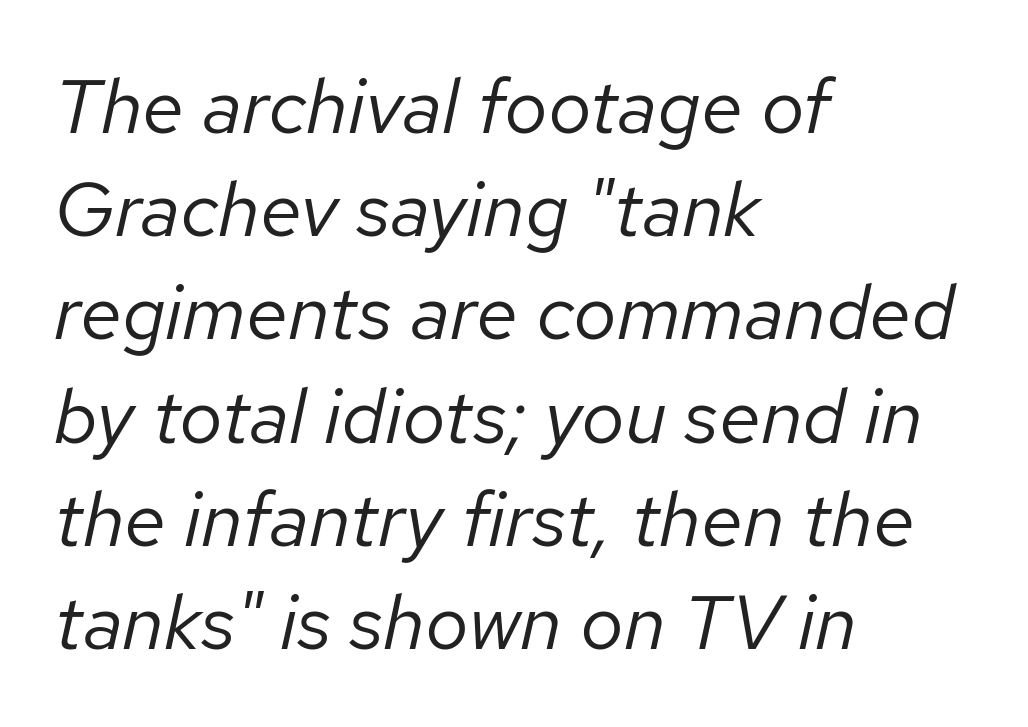
The image shows 77 px regular-weight type, italic (leaning right); set left-aligned, normal line spacing (1.34x), normal letter spacing, not underlined; low stroke contrast and a medium x-height.
